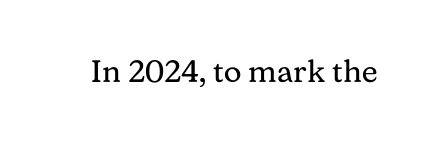
{"serif": "yes", "italic": "no", "bold": "no", "weight": "regular", "width": "normal", "stroke_contrast": "medium", "x_height": "medium", "monospaced": "no", "underline": "no", "letter_spacing": "normal", "letter_spacing_em": 0.0, "glyph_px": 31}
